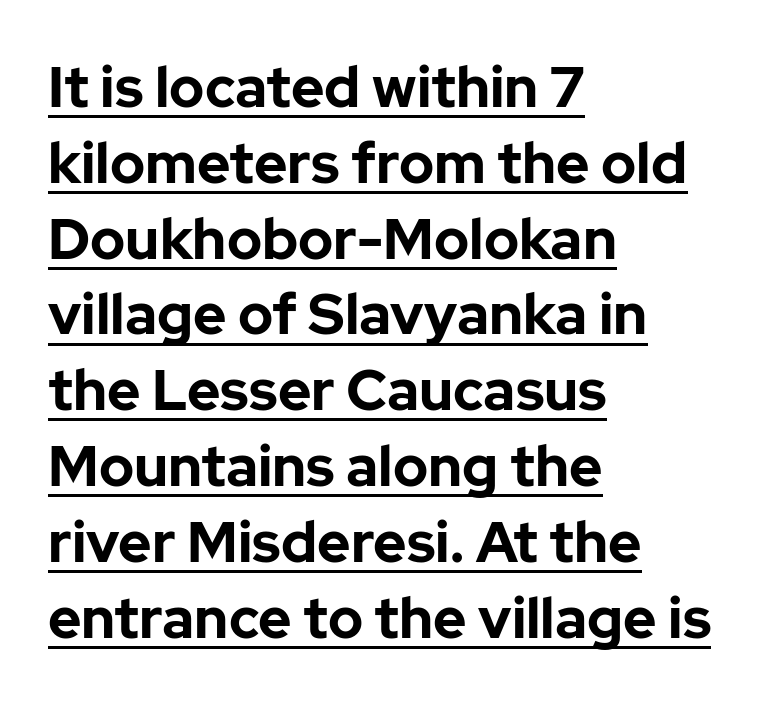
Do the characters align in a grid? No, the font is proportional. The rendering anchors every line to the left-hand side. A continuous stroke trails under the words, as in a hyperlink. A dark, heavy texture on the line: the type is bold.
